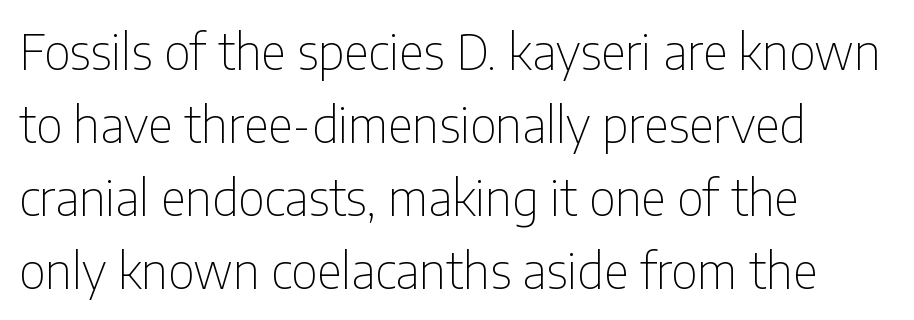
Q: Is the text bold? A: No.
Q: Is the text italic (slanted)? A: No, it is upright.
Q: Is the typeface a serif or a sans-serif typeface? A: Sans-serif.
Q: Is the text underlined? A: No.
Q: How is the paragraph aligned? A: Left-aligned.
Q: Is the spacing between letters normal or unusually wide? A: Normal.
Q: Is the spacing between lines tight, normal or loose? A: Normal.
Q: Width (condensed, normal, or wide)? A: Condensed.
Q: Stroke contrast? A: Low.
Q: x-height? A: Medium.
Q: Monospaced? A: No.
